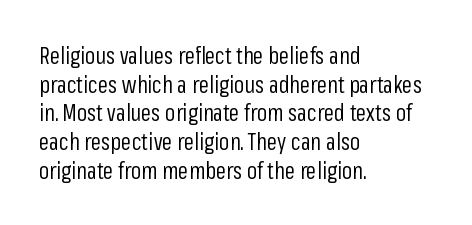
{"italic": "no", "bold": "no", "underline": "no", "align": "left", "line_spacing": "normal", "line_spacing_ratio": 1.25, "letter_spacing": "normal", "letter_spacing_em": 0.0, "glyph_px": 23}
